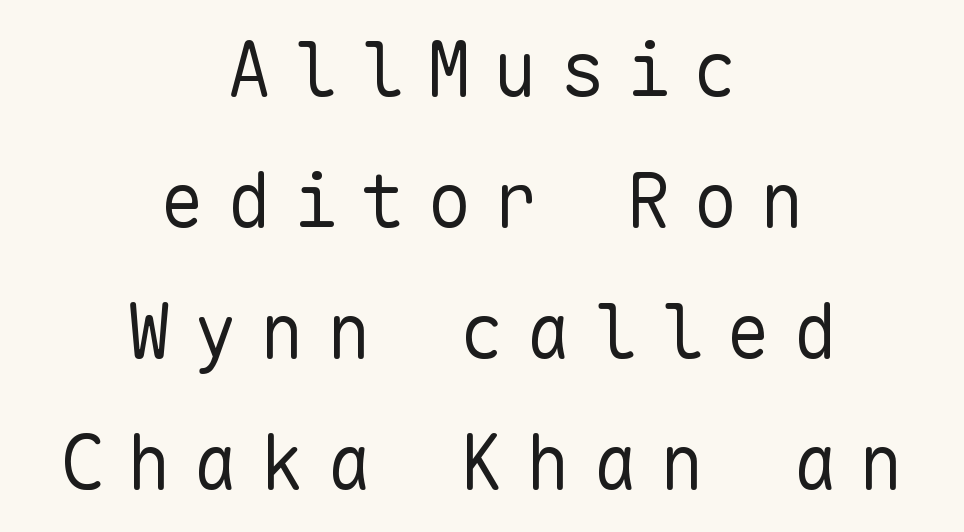
Q: Is the text bold? A: No.
Q: Is the text italic (slanted)? A: No, it is upright.
Q: Is the typeface a serif or a sans-serif typeface? A: Sans-serif.
Q: Is the text underlined? A: No.
Q: How is the paragraph aligned? A: Centered.
Q: Is the spacing between letters normal or unusually wide? A: Unusually wide.
Q: Width (condensed, normal, or wide)? A: Normal.
Q: Stroke contrast? A: Low.
Q: x-height? A: Medium.
Q: Monospaced? A: Yes.
